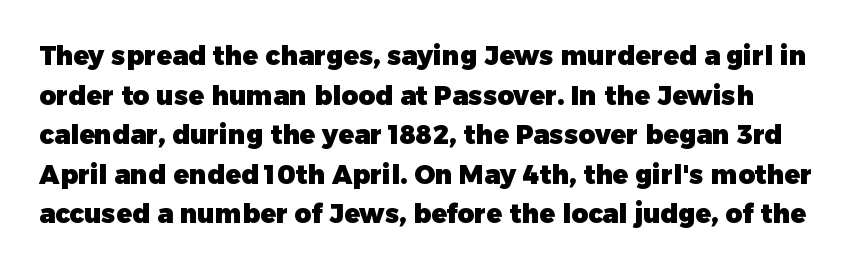
Weight check: bold — yes, fully. The string is rendered with underlining switched off. A typesetter would mark this as roman, not italic. You could call the tracking neutral — neither tight nor loose. Evenly set lines give the paragraph a standard silhouette.
